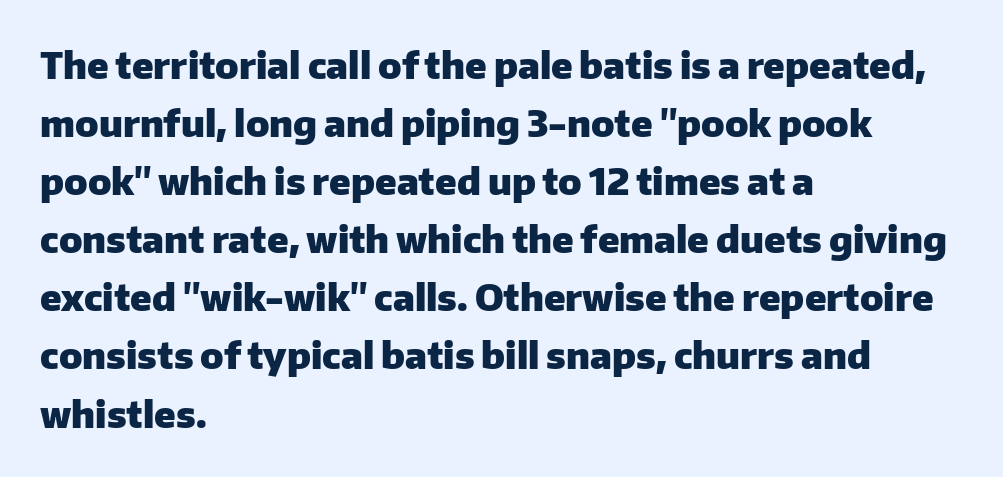
These lines are composed in type without serifs. The glyphs are unaccompanied by any horizontal stroke below them. All the whitespace from short lines collects on the right. Upright lettering throughout.
